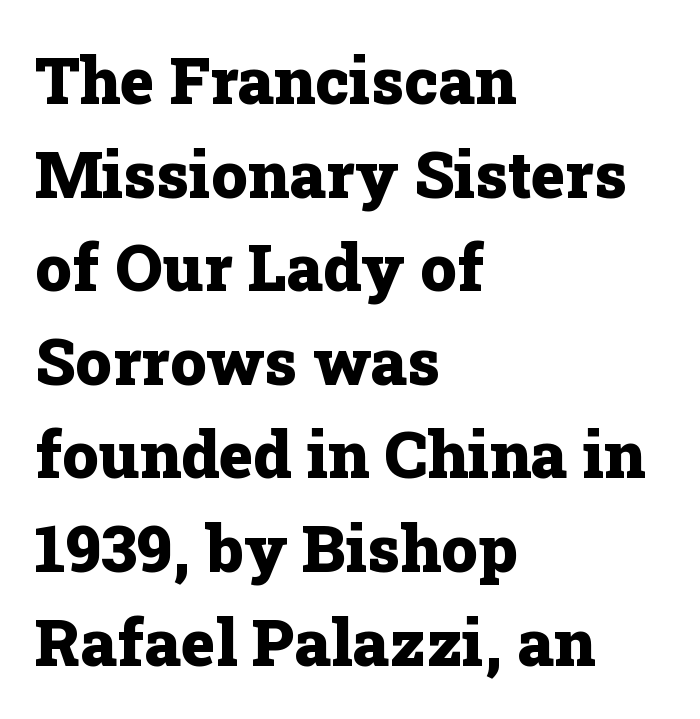
Emphasis by weight is at full strength: bold. Standard letterfit; no display-style spreading of the glyphs. These lines are rendered in a variable-pitch font. Each row of text sits above clean, open space. Classification — serif. The setting favours the left margin, as ordinary paragraphs usually do.
